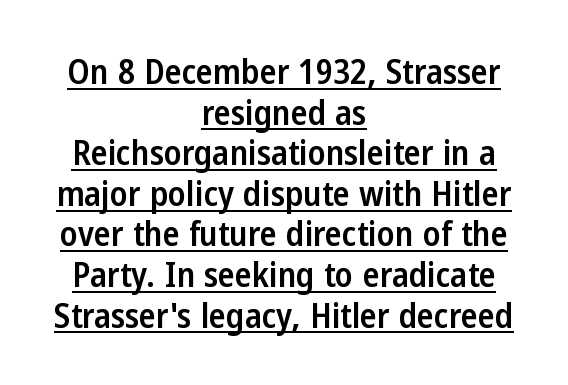
Q: Is the text bold? A: Semi-bold.
Q: Is the text italic (slanted)? A: No, it is upright.
Q: Is the typeface a serif or a sans-serif typeface? A: Sans-serif.
Q: Is the text underlined? A: Yes.
Q: How is the paragraph aligned? A: Centered.
Q: Is the spacing between letters normal or unusually wide? A: Normal.
Q: Width (condensed, normal, or wide)? A: Condensed.
Q: Stroke contrast? A: Low.
Q: x-height? A: Medium.
Q: Monospaced? A: No.
